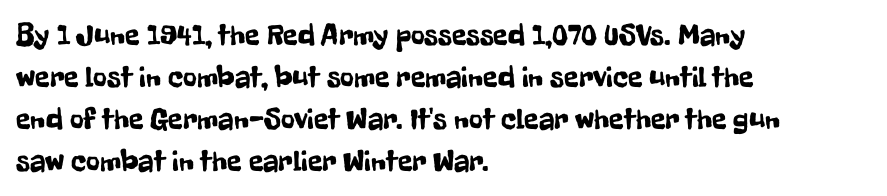
Q: Is the text italic (slanted)? A: No, it is upright.
Q: Is the typeface a serif or a sans-serif typeface? A: Sans-serif.
Q: Is the text underlined? A: No.
Q: How is the paragraph aligned? A: Left-aligned.
Q: Is the spacing between letters normal or unusually wide? A: Normal.
Q: Is the spacing between lines tight, normal or loose? A: Normal.
Q: Width (condensed, normal, or wide)? A: Condensed.
Q: Stroke contrast? A: Low.
Q: x-height? A: Medium.
Q: Monospaced? A: No.
